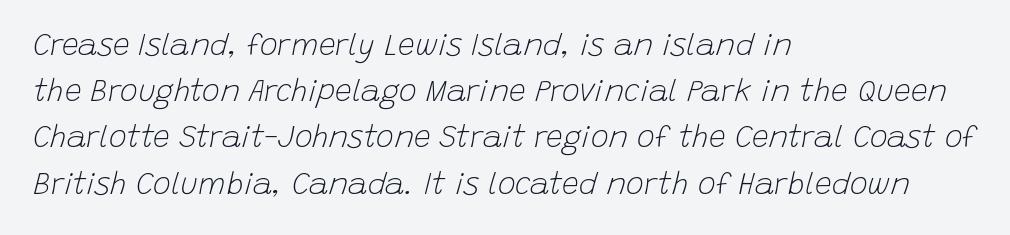
The rag falls on the right side of this text block. Caption: face not bold, strokes unweighted. Looks like regular typesetting: each glyph gets only the width it needs. How are the letters spaced? Ordinarily, with no added tracking. Descenders hang freely into open space. If you measured baseline to baseline, you'd find a middling distance.
